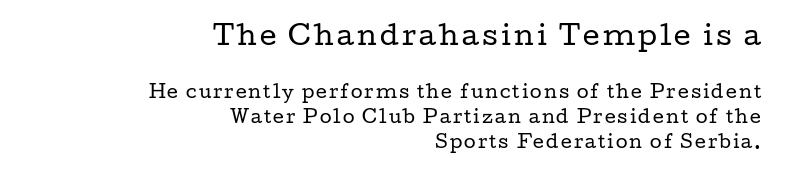
The image shows 26 px text type, upright; set right-aligned, normal line spacing (1.47x), not underlined; the first (top) block is 1.53x larger.
